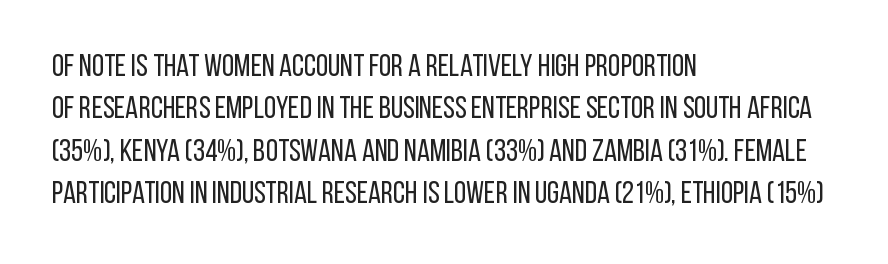
The image shows 31 px regular-weight, condensed sans-serif type, upright; set left-aligned, normal line spacing (1.37x), normal letter spacing, not underlined; low stroke contrast and a large x-height.
